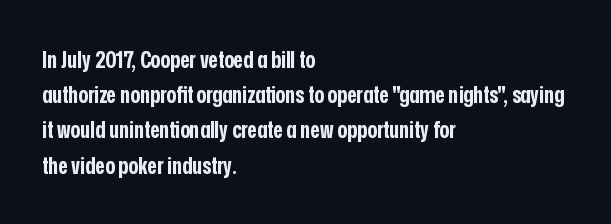
The image shows 23 px bold type, upright; set left-aligned, normal line spacing (1.53x), normal letter spacing, not underlined.
